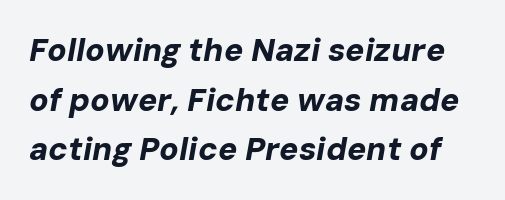
{"italic": "yes", "lean": "right", "slant_degrees": 10, "bold": "yes", "weight": "bold", "width": "normal", "stroke_contrast": "low", "x_height": "medium", "monospaced": "no", "underline": "no", "line_spacing": "normal", "line_spacing_ratio": 1.55, "letter_spacing": "normal", "letter_spacing_em": 0.0, "glyph_px": 32}
